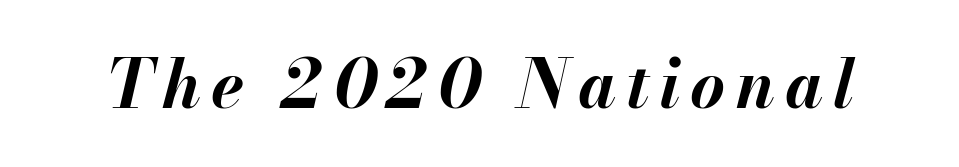
The words here are not underlined. Rendered with sloped, italic letterforms. Each letter keeps its own natural width here, so spacing adapts to shape. Pretty heavy lettering here — definitely bold.
